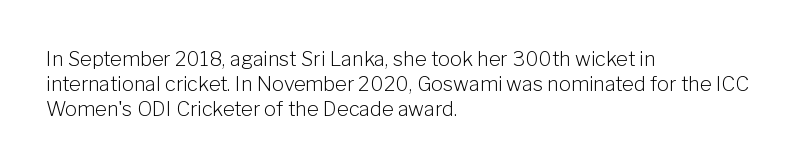
{"italic": "no", "bold": "no", "underline": "no", "align": "left", "line_spacing": "normal", "line_spacing_ratio": 1.25, "letter_spacing": "normal", "letter_spacing_em": 0.0, "glyph_px": 20}
